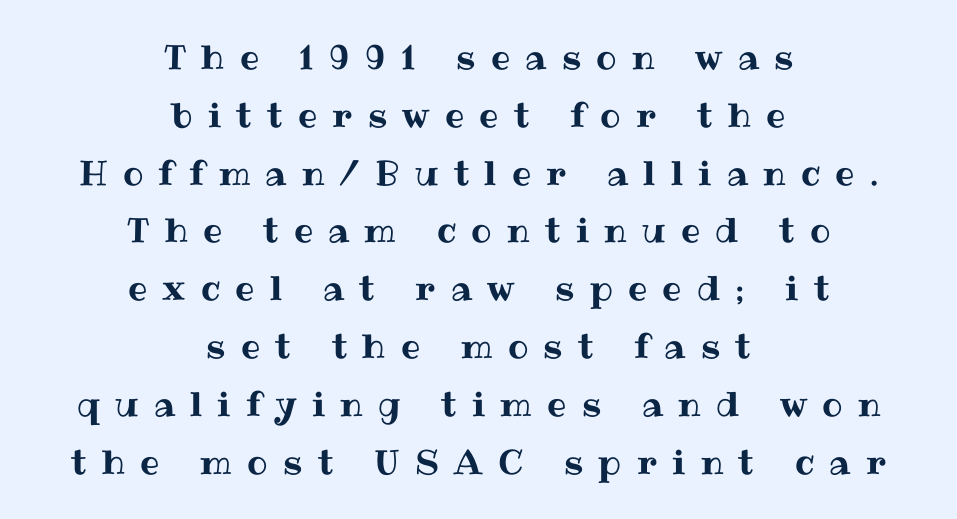
Note the varied advance widths — an 'i' is clearly narrower than an 'm'. One-word summary of the alignment: center. The vertical gap from one line to the next is medium. The area under the type is left untouched.
